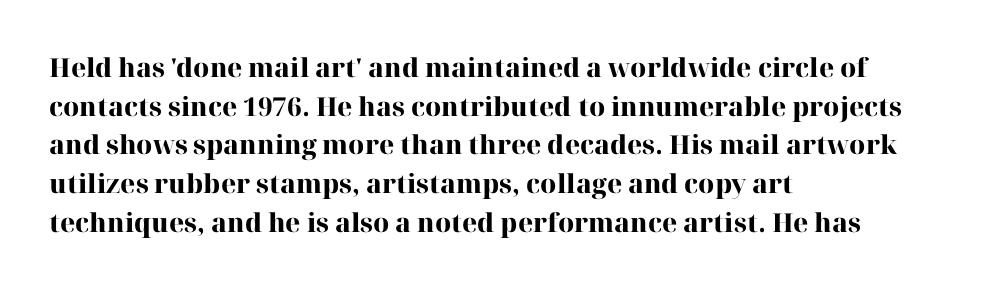
Leading: standard. Glyph-to-glyph distance matches everyday printed text. The face used here has the dense, thick strokes of a bold. These lines stack with their left ends in a neat column.
